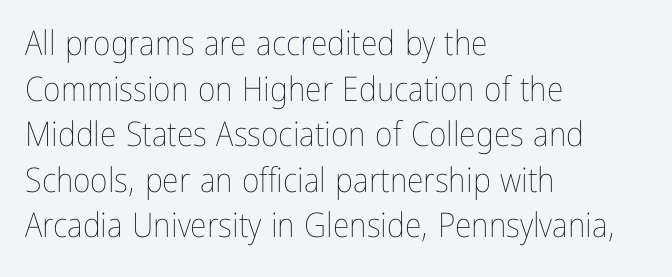
The horizontal fit of the characters is conventional and even. The lettering stays uniformly vertical, giving the passage a roman look. You could not count columns in this text — the font is proportionally spaced. The paragraph shown leans on its left margin. Check under the words: just untouched page.
